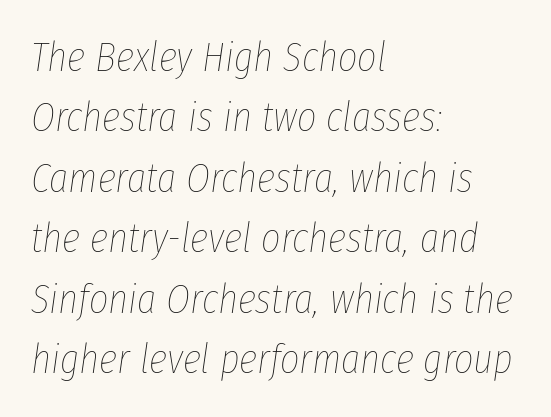
Q: Is the text bold? A: No.
Q: Is the text italic (slanted)? A: Yes, it leans right by about 8 degrees.
Q: Is the text underlined? A: No.
Q: How is the paragraph aligned? A: Left-aligned.
Q: Is the spacing between letters normal or unusually wide? A: Normal.
Q: Is the spacing between lines tight, normal or loose? A: Normal.
Q: Width (condensed, normal, or wide)? A: Condensed.
Q: Stroke contrast? A: Low.
Q: x-height? A: Medium.
Q: Monospaced? A: No.
